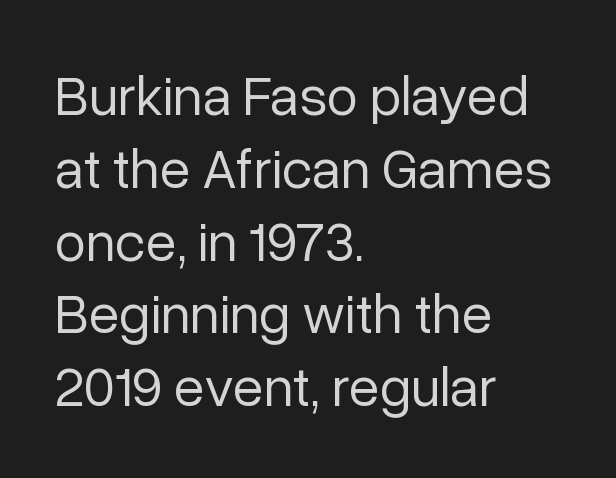
Q: Is the text bold? A: No.
Q: Is the text italic (slanted)? A: No, it is upright.
Q: Is the typeface a serif or a sans-serif typeface? A: Sans-serif.
Q: Is the text underlined? A: No.
Q: How is the paragraph aligned? A: Left-aligned.
Q: Is the spacing between letters normal or unusually wide? A: Normal.
Q: Is the spacing between lines tight, normal or loose? A: Normal.
Q: Width (condensed, normal, or wide)? A: Normal.
Q: Stroke contrast? A: Low.
Q: x-height? A: Medium.
Q: Monospaced? A: No.
